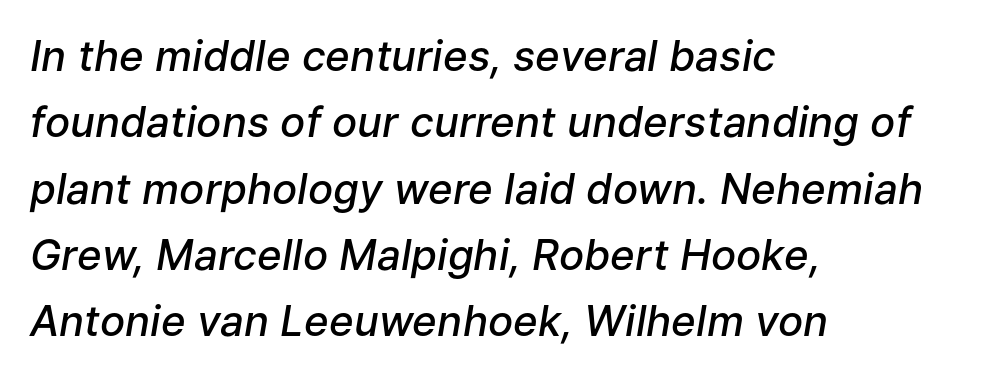
The strokes are fattened partway — semibold, not bold. Do the characters align in a grid? No, the font is proportional. This rendering uses left alignment, leaving the right contour irregular. Words appear dense and cohesive because spacing is normal. Descenders are the only things crossing below the line.
